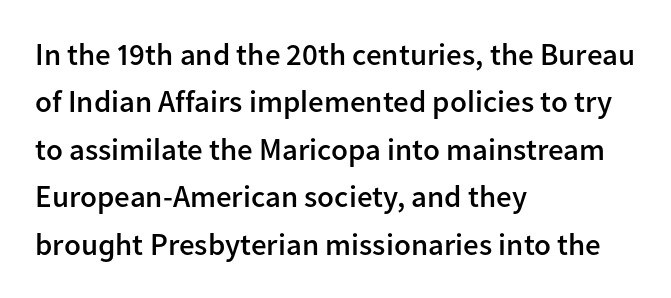
Q: Is the text bold? A: Semi-bold.
Q: Is the text italic (slanted)? A: No, it is upright.
Q: Is the typeface a serif or a sans-serif typeface? A: Sans-serif.
Q: Is the text underlined? A: No.
Q: How is the paragraph aligned? A: Left-aligned.
Q: Is the spacing between letters normal or unusually wide? A: Normal.
Q: Is the spacing between lines tight, normal or loose? A: Normal.
Q: Width (condensed, normal, or wide)? A: Normal.
Q: Stroke contrast? A: Low.
Q: x-height? A: Medium.
Q: Monospaced? A: No.
